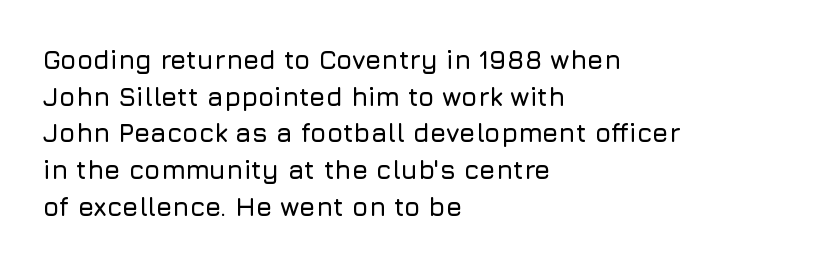
The image shows 26 px text type, upright; set left-aligned, normal line spacing (1.41x), normal letter spacing, not underlined.
